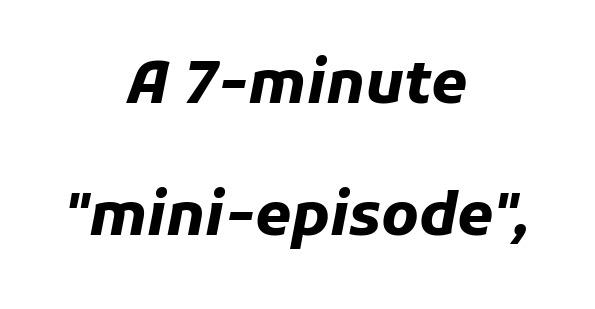
The image shows 58 px heavy type, italic (leaning right); set centered, loose line spacing (2.27x), normal letter spacing, not underlined; low stroke contrast and a medium x-height.
